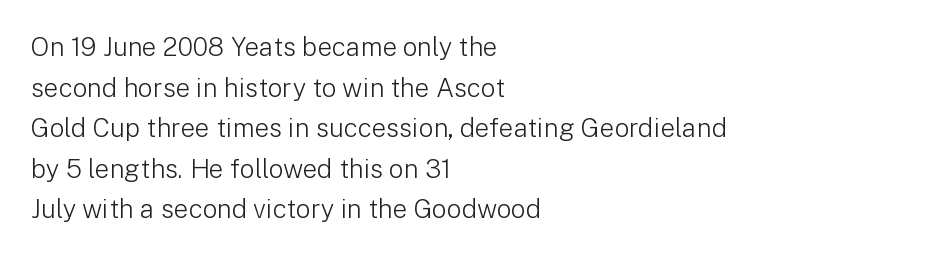
The image shows 26 px text type, upright; set left-aligned, normal line spacing (1.56x), normal letter spacing, not underlined.
